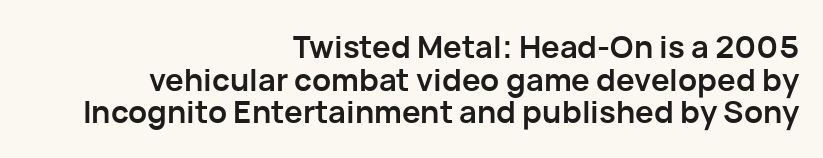
{"serif": "no", "italic": "no", "bold": "yes", "weight": "semibold", "width": "normal", "stroke_contrast": "low", "x_height": "medium", "monospaced": "no", "underline": "no", "align": "right", "line_spacing": "tight", "line_spacing_ratio": 1.05, "letter_spacing": "normal", "letter_spacing_em": 0.0, "glyph_px": 31}
